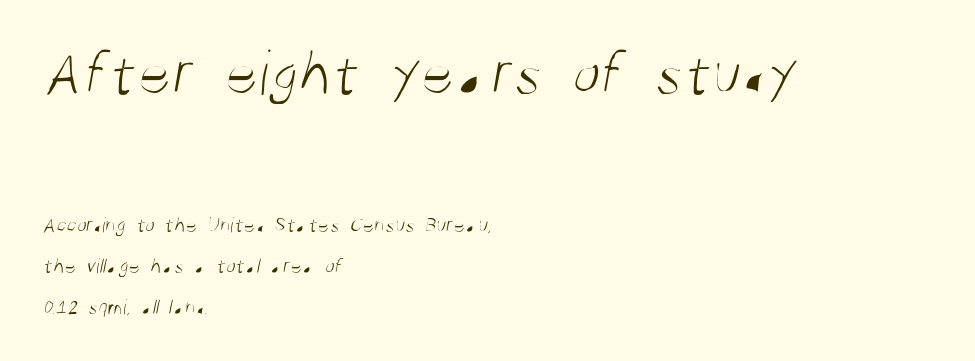
Horizontally, the lines are justified to the leading edge only. The block sitting higher on the canvas is the one with enlarged characters. The characters display no serif detailing; their extremities are plain. The letterforms sit shoulder to shoulder at normal distance. The rendering uses natural spacing where letterforms have individual widths. The face looks like a standard text weight, possibly lighter.
